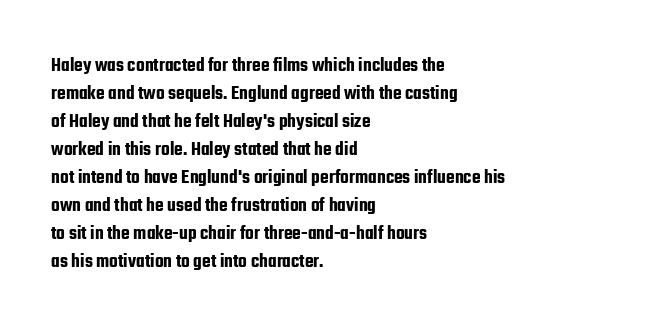
Q: Is the text italic (slanted)? A: No, it is upright.
Q: Is the text underlined? A: No.
Q: How is the paragraph aligned? A: Left-aligned.
Q: Is the spacing between letters normal or unusually wide? A: Normal.
Q: Is the spacing between lines tight, normal or loose? A: Normal.
